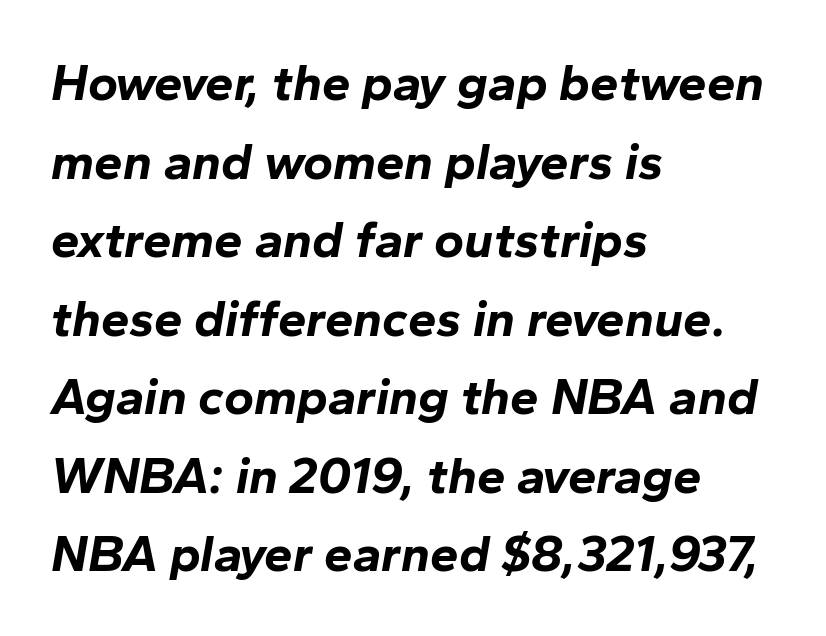
Q: Is the text bold? A: Yes.
Q: Is the text italic (slanted)? A: Yes, it leans right by about 10 degrees.
Q: Is the text underlined? A: No.
Q: How is the paragraph aligned? A: Left-aligned.
Q: Is the spacing between letters normal or unusually wide? A: Normal.
Q: Is the spacing between lines tight, normal or loose? A: Normal.
Q: Width (condensed, normal, or wide)? A: Normal.
Q: Stroke contrast? A: Low.
Q: x-height? A: Medium.
Q: Monospaced? A: No.
